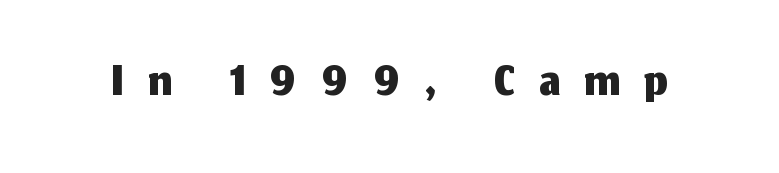
The image shows 74 px sans-serif type, upright; set unusually wide letter spacing (+0.33 em), not underlined; medium stroke contrast and a medium x-height.
